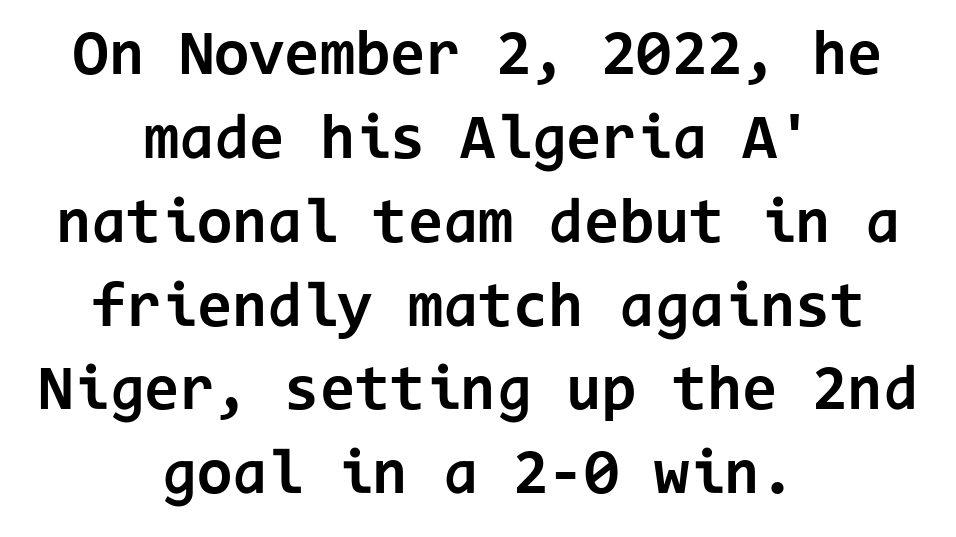
You could call the tracking neutral — neither tight nor loose. This sample keeps an unexceptional amount of space between lines. The strokes are fattened all the way to bold. The gap between lines stays unmarked. You can tell it's not italic because the verticals are truly vertical. This sample is center-justified, so both line endings float freely.
